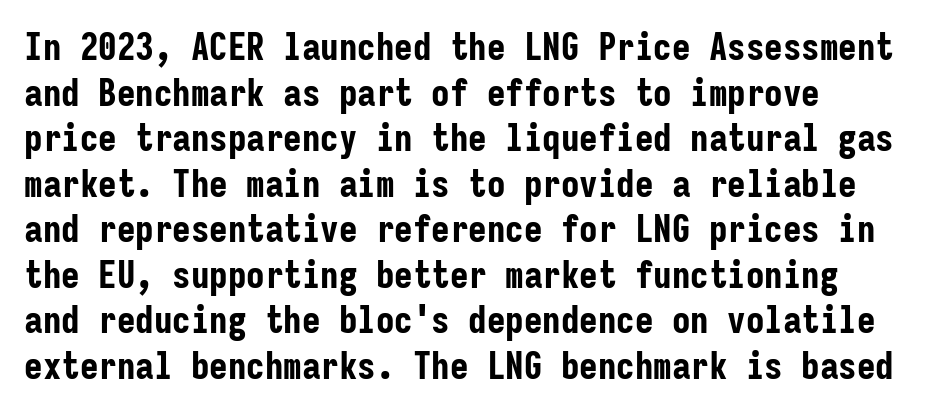
{"serif": "no", "italic": "no", "bold": "yes", "weight": "bold", "width": "condensed", "stroke_contrast": "low", "x_height": "medium", "monospaced": "yes", "underline": "no", "line_spacing_ratio": 1.23, "letter_spacing": "normal", "letter_spacing_em": 0.0, "glyph_px": 37}
